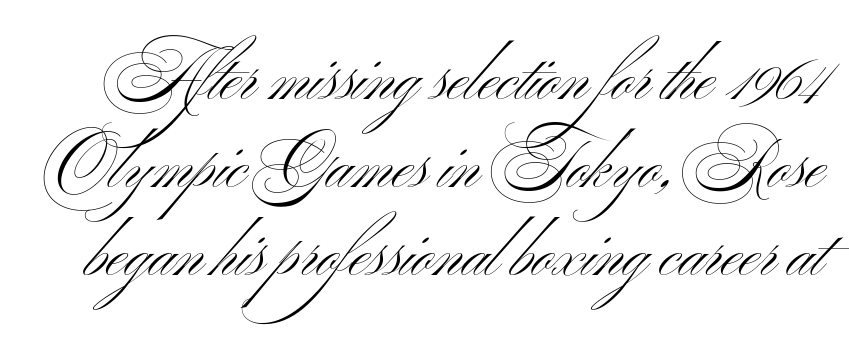
The image shows 66 px light, wide sans-serif type; set normal line spacing (1.33x), normal letter spacing, not underlined; medium stroke contrast and a small x-height.
